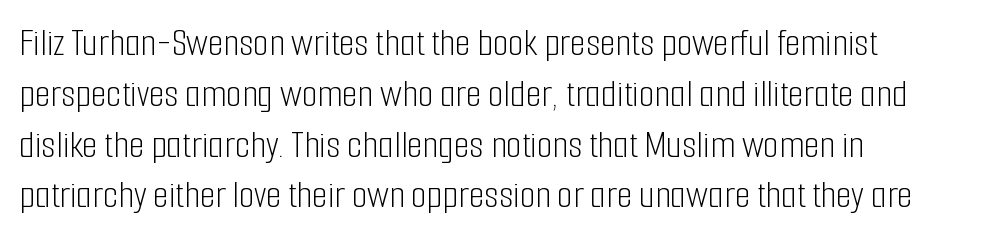
Q: Is the text bold? A: No.
Q: Is the text italic (slanted)? A: No, it is upright.
Q: Is the typeface a serif or a sans-serif typeface? A: Sans-serif.
Q: Is the text underlined? A: No.
Q: How is the paragraph aligned? A: Left-aligned.
Q: Is the spacing between letters normal or unusually wide? A: Normal.
Q: Is the spacing between lines tight, normal or loose? A: Normal.
Q: Width (condensed, normal, or wide)? A: Condensed.
Q: Stroke contrast? A: Low.
Q: x-height? A: Medium.
Q: Monospaced? A: No.
